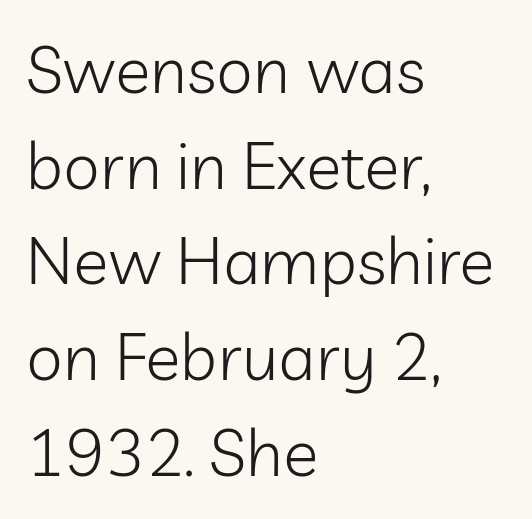
Is there much room between lines? A standard amount, neither cramped nor airy. No italicization has been applied; the sample stays upright. Note the varied advance widths — an 'i' is clearly narrower than an 'm'. Weight class: somewhere from thin through regular. The passage shown is not underscored anywhere. Letterform terminals end flat and unadorned throughout the passage.
